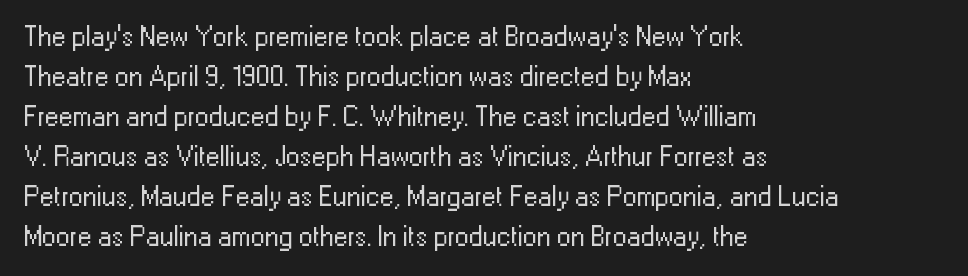
Typographically, this falls in the sans-serif category. Default kerning and tracking; the words read as compact shapes. Do the characters align in a grid? No, the font is proportional. Italic? Not at all — the glyphs are vertical. The cut favours lightness, reaching ordinary text weight at its darkest. Vertical spacing — default.
